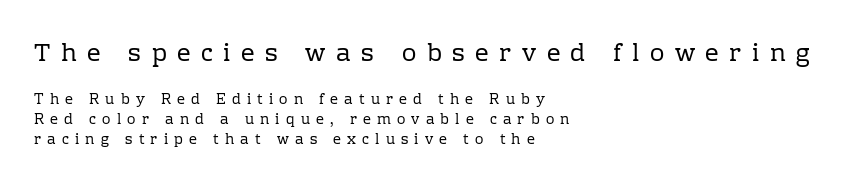
Q: Is the text bold? A: No.
Q: Is the text italic (slanted)? A: No, it is upright.
Q: Is the text underlined? A: No.
Q: How is the paragraph aligned? A: Left-aligned.
Q: Is the spacing between letters normal or unusually wide? A: Unusually wide.
Q: Is the spacing between lines tight, normal or loose? A: Normal.
Q: Which block of text is set in a larger size, the first (top) or the second (bottom)? A: The first (top) one.
